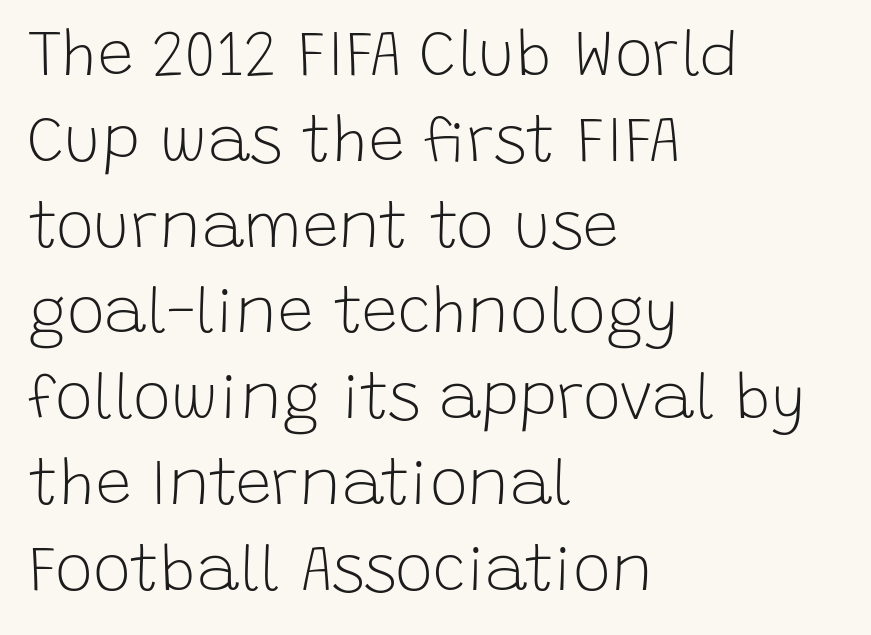
Q: Is the text bold? A: No.
Q: Is the text italic (slanted)? A: No, it is upright.
Q: Is the typeface a serif or a sans-serif typeface? A: Sans-serif.
Q: Is the text underlined? A: No.
Q: How is the paragraph aligned? A: Left-aligned.
Q: Is the spacing between letters normal or unusually wide? A: Normal.
Q: Is the spacing between lines tight, normal or loose? A: Normal.
Q: Width (condensed, normal, or wide)? A: Normal.
Q: Stroke contrast? A: Low.
Q: x-height? A: Large.
Q: Monospaced? A: No.
